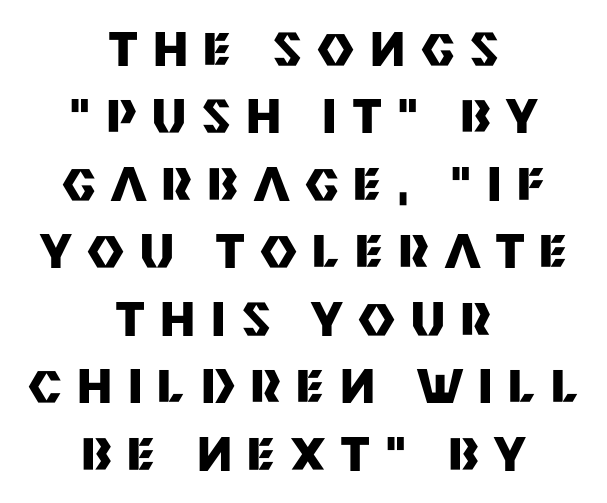
Nobody drew a line under any word here. The rendering shows plain stroke endings on the letterforms — a sans-serif design. When letters stand straight like this, we call the style roman or upright. Chunky letters — that's bold for sure. Honestly, the row spacing looks completely unremarkable. Do the characters align in a grid? No, the font is proportional.
